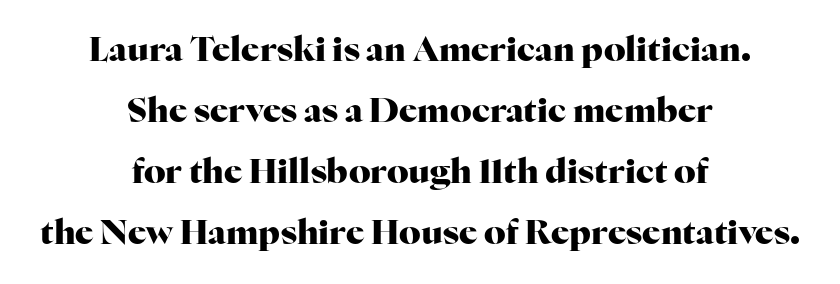
These lines are rendered in a variable-pitch font. The type sits square on the baseline with zero lean. Note: serifs present on the glyphs. Leftover space on each line is divided equally before and after the words.
